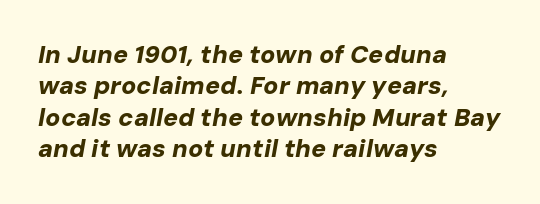
{"italic": "yes", "lean": "right", "slant_degrees": 10, "bold": "yes", "underline": "no", "align": "left", "line_spacing": "normal", "line_spacing_ratio": 1.26, "letter_spacing": "normal", "letter_spacing_em": 0.0, "glyph_px": 25}
